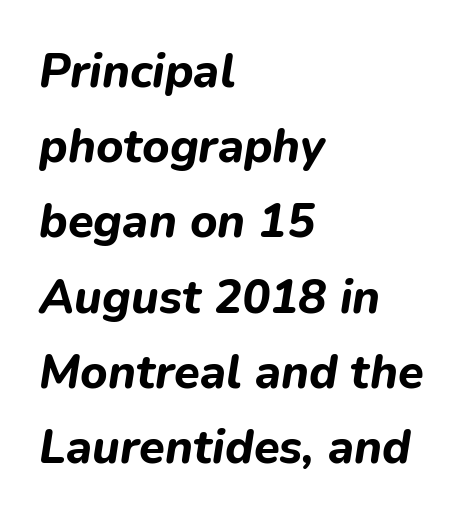
Q: Is the text bold? A: Yes.
Q: Is the text italic (slanted)? A: Yes, it leans right by about 9 degrees.
Q: Is the text underlined? A: No.
Q: How is the paragraph aligned? A: Left-aligned.
Q: Is the spacing between letters normal or unusually wide? A: Normal.
Q: Is the spacing between lines tight, normal or loose? A: Normal.
Q: Width (condensed, normal, or wide)? A: Normal.
Q: Stroke contrast? A: Low.
Q: x-height? A: Medium.
Q: Monospaced? A: No.
